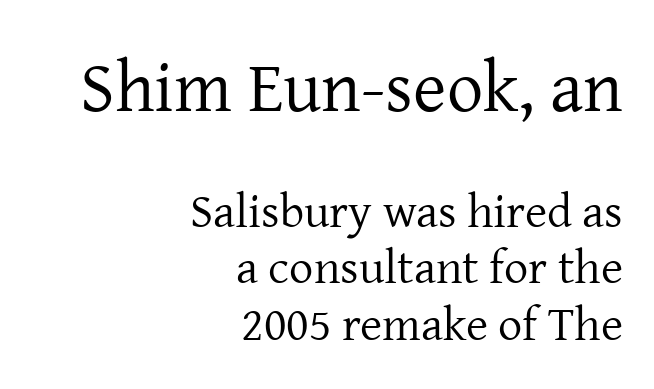
Q: Is the text bold? A: No.
Q: Is the text italic (slanted)? A: No, it is upright.
Q: Is the typeface a serif or a sans-serif typeface? A: Serif.
Q: Is the text underlined? A: No.
Q: How is the paragraph aligned? A: Right-aligned.
Q: Is the spacing between letters normal or unusually wide? A: Normal.
Q: Which block of text is set in a larger size, the first (top) or the second (bottom)? A: The first (top) one.
Q: Width (condensed, normal, or wide)? A: Normal.
Q: Stroke contrast? A: Low.
Q: x-height? A: Medium.
Q: Monospaced? A: No.
